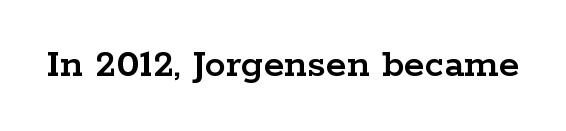
{"serif": "yes", "italic": "no", "width": "wide", "stroke_contrast": "low", "x_height": "medium", "monospaced": "no", "underline": "no", "letter_spacing": "normal", "letter_spacing_em": 0.0, "glyph_px": 42}
